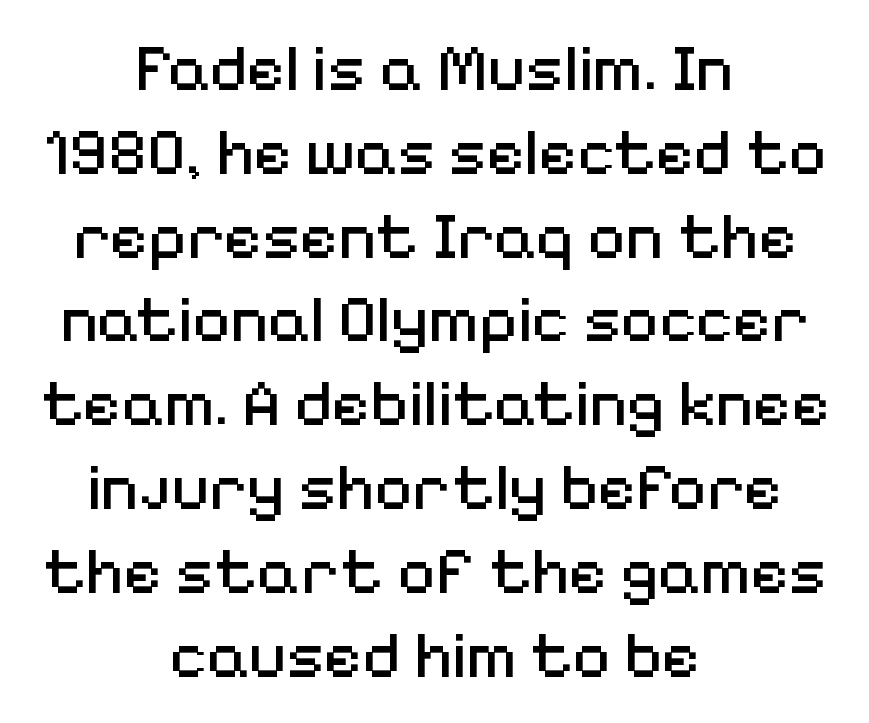
The image shows 66 px regular-weight sans-serif type, upright; set centered, normal line spacing (1.27x), normal letter spacing, not underlined; medium stroke contrast and a medium x-height.
